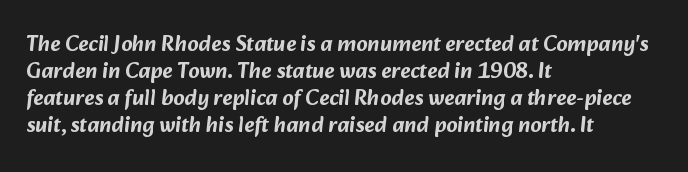
{"underline": "no", "align": "left", "line_spacing_ratio": 1.23, "letter_spacing": "normal", "letter_spacing_em": 0.0, "glyph_px": 22}
